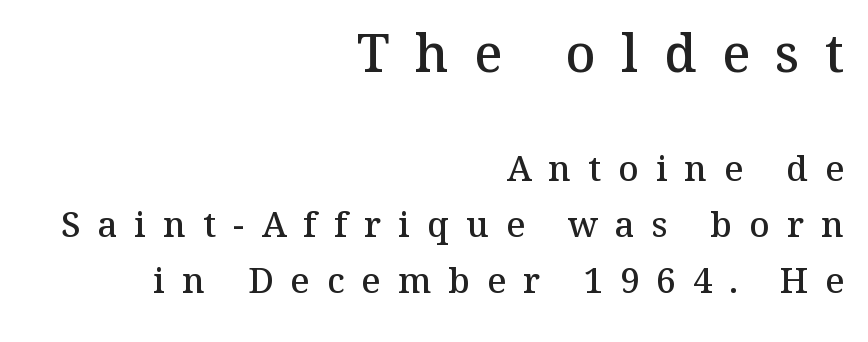
Q: Is the text bold? A: Semi-bold.
Q: Is the text italic (slanted)? A: No, it is upright.
Q: Is the typeface a serif or a sans-serif typeface? A: Serif.
Q: Is the text underlined? A: No.
Q: How is the paragraph aligned? A: Right-aligned.
Q: Is the spacing between letters normal or unusually wide? A: Unusually wide.
Q: Is the spacing between lines tight, normal or loose? A: Normal.
Q: Which block of text is set in a larger size, the first (top) or the second (bottom)? A: The first (top) one.
Q: Width (condensed, normal, or wide)? A: Normal.
Q: Stroke contrast? A: Medium.
Q: x-height? A: Medium.
Q: Monospaced? A: No.
